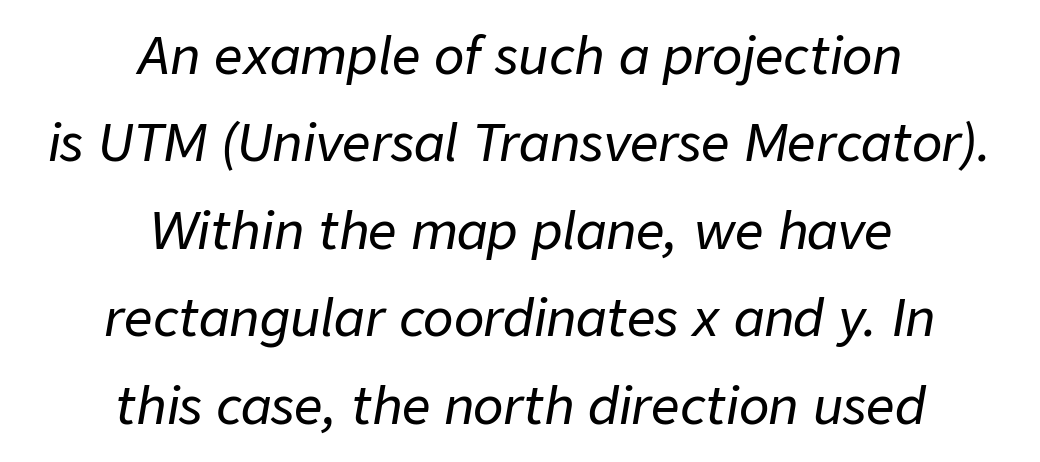
{"italic": "yes", "lean": "right", "slant_degrees": 9, "width": "normal", "stroke_contrast": "low", "x_height": "medium", "monospaced": "no", "underline": "no", "align": "center", "line_spacing_ratio": 1.75, "letter_spacing": "normal", "letter_spacing_em": 0.0, "glyph_px": 50}
